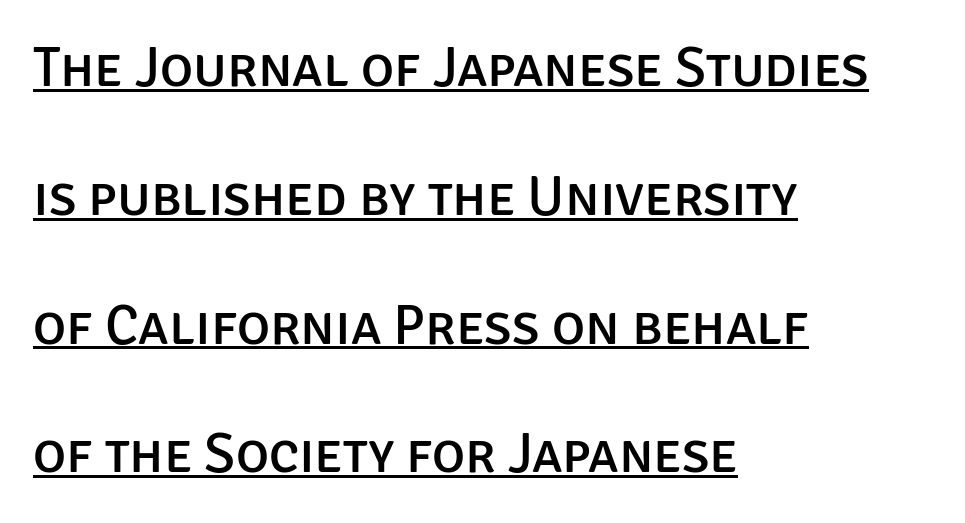
{"serif": "no", "italic": "no", "width": "normal", "stroke_contrast": "low", "x_height": "large", "monospaced": "no", "underline": "yes", "align": "left", "line_spacing": "loose", "line_spacing_ratio": 2.3, "letter_spacing": "normal", "letter_spacing_em": 0.0, "glyph_px": 56}
